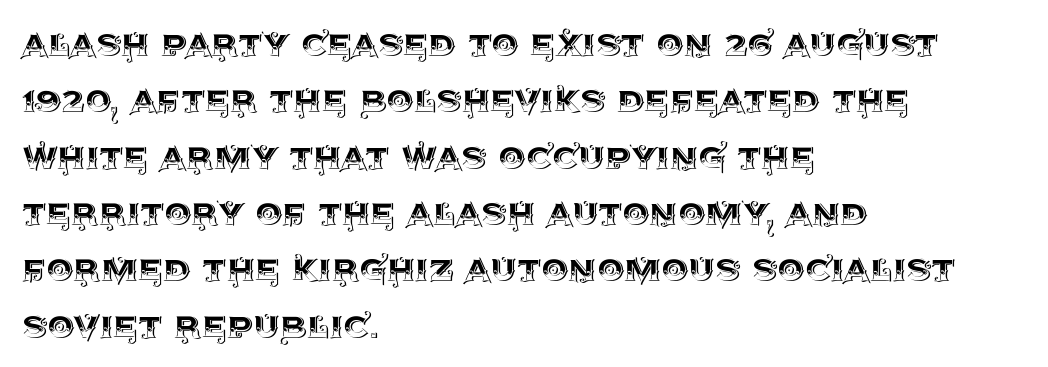
The image shows 43 px text type, upright; set left-aligned, normal line spacing (1.31x), normal letter spacing, not underlined; a large x-height.
